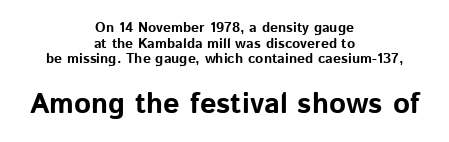
The image shows 29 px bold sans-serif type, upright; set centered, tight line spacing (1.11x), normal letter spacing, not underlined; the second (bottom) block is 2.07x larger; low stroke contrast and a medium x-height.
